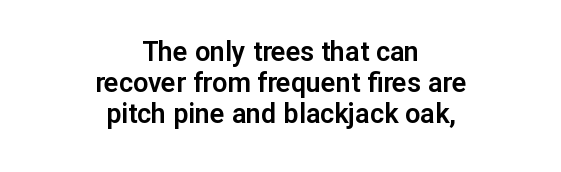
The image shows 27 px text type, upright; set centered, tight line spacing (1.15x), normal letter spacing, not underlined.
